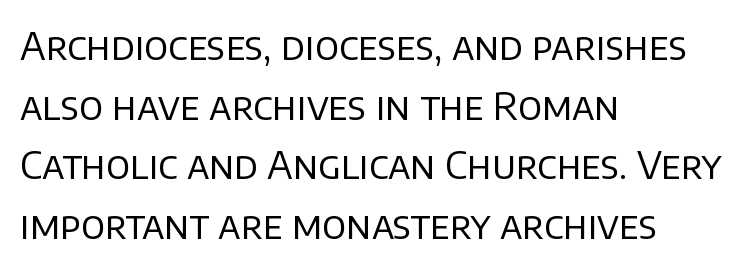
{"serif": "no", "italic": "no", "bold": "no", "weight": "regular", "width": "normal", "stroke_contrast": "low", "x_height": "large", "monospaced": "no", "underline": "no", "align": "left", "line_spacing": "normal", "line_spacing_ratio": 1.57, "letter_spacing": "normal", "letter_spacing_em": 0.0, "glyph_px": 38}
